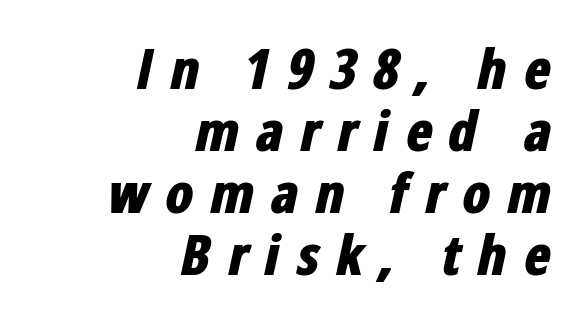
{"italic": "yes", "lean": "right", "slant_degrees": 12, "bold": "yes", "weight": "bold", "width": "condensed", "stroke_contrast": "low", "x_height": "medium", "monospaced": "no", "underline": "no", "align": "right", "line_spacing": "tight", "line_spacing_ratio": 1.11, "letter_spacing": "wide", "letter_spacing_em": 0.28, "glyph_px": 56}
